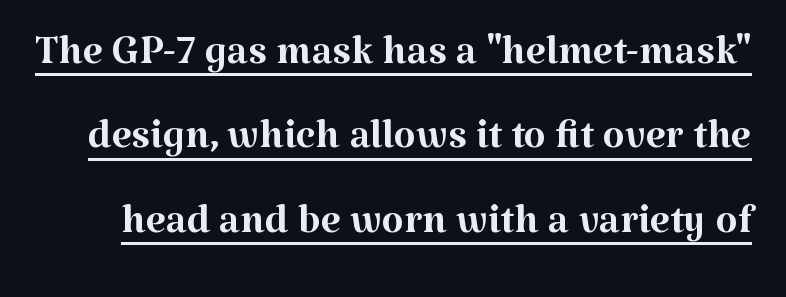
Think of a printed novel: that variable character pitch is what you see here. Classification — serif. Successive baselines arrive at the customary interval. The lettering holds an erect, upright posture throughout. Stems and bowls with no extra thickness — not bold.
